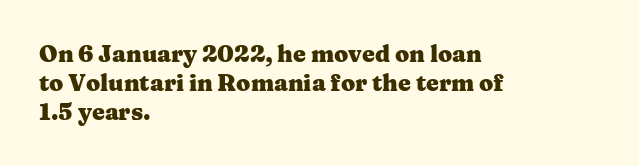
{"italic": "no", "bold": "yes", "underline": "no", "align": "left", "line_spacing": "normal", "line_spacing_ratio": 1.27, "letter_spacing": "normal", "letter_spacing_em": 0.0, "glyph_px": 23}
